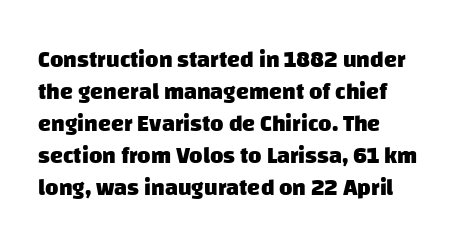
Q: Is the text bold? A: Yes.
Q: Is the text underlined? A: No.
Q: How is the paragraph aligned? A: Left-aligned.
Q: Is the spacing between letters normal or unusually wide? A: Normal.
Q: Is the spacing between lines tight, normal or loose? A: Normal.
